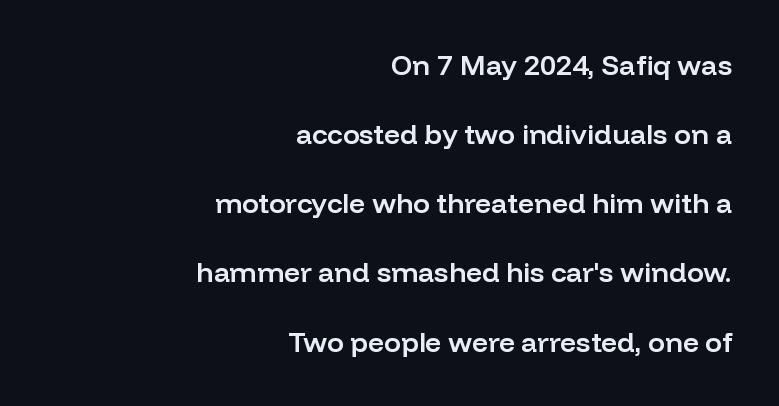
{"serif": "no", "italic": "no", "bold": "semi", "weight": "semibold", "width": "normal", "stroke_contrast": "low", "x_height": "medium", "monospaced": "no", "underline": "no", "align": "right", "line_spacing": "loose", "line_spacing_ratio": 2.47, "letter_spacing": "normal", "letter_spacing_em": 0.0, "glyph_px": 28}
